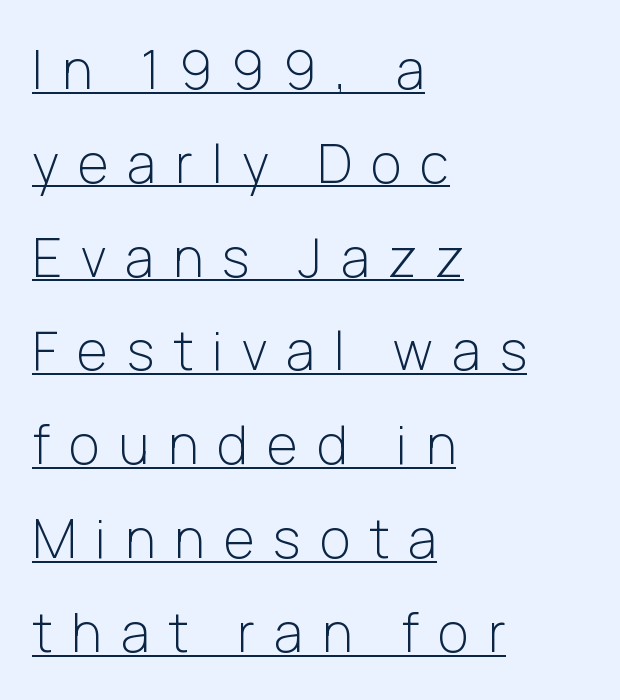
Q: Is the text bold? A: No.
Q: Is the text italic (slanted)? A: No, it is upright.
Q: Is the typeface a serif or a sans-serif typeface? A: Sans-serif.
Q: Is the text underlined? A: Yes.
Q: How is the paragraph aligned? A: Left-aligned.
Q: Is the spacing between letters normal or unusually wide? A: Unusually wide.
Q: Width (condensed, normal, or wide)? A: Normal.
Q: Stroke contrast? A: Low.
Q: x-height? A: Medium.
Q: Monospaced? A: No.
